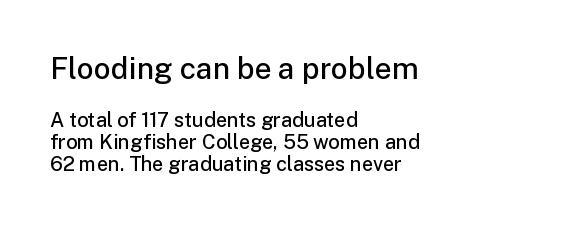
The image shows 30 px semibold sans-serif type, upright; set left-aligned, tight line spacing (1.12x), normal letter spacing, not underlined; the first (top) block is 1.5x larger; low stroke contrast and a medium x-height.
